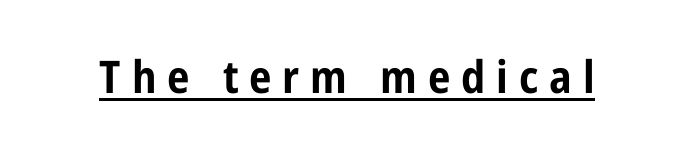
A typesetter would call this proportional, since set widths differ per character. Observe the wide spacing: letters keep a clear distance from each other. This sample uses an upright cut, with every glyph sitting square on the baseline. A sans-serif font was chosen for this passage. Does the weight exceed regular? Yes, all the way to bold. A typographer would call this underscored text.
